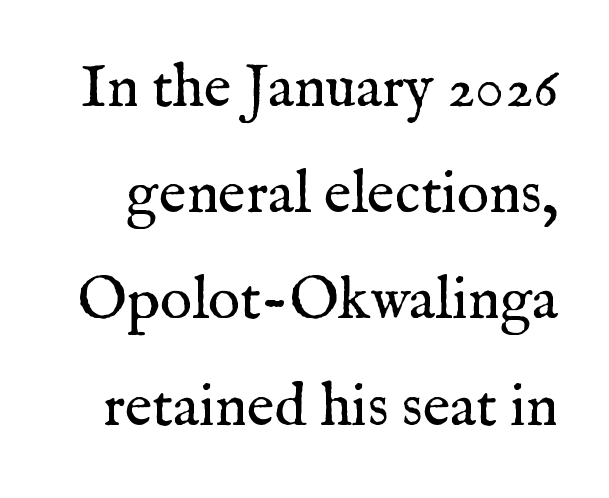
Every character sits straight up, as roman type does. Rule under the text: the space is simply empty. Caption: standard tracking, unaltered. Are there feet on the stems? There are — it's a serif.
